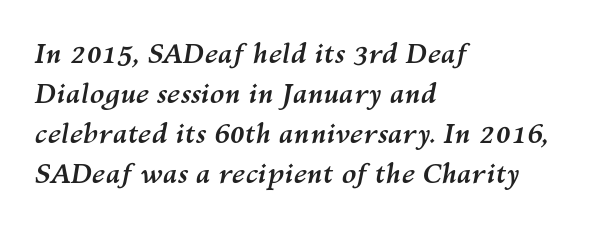
{"italic": "yes", "lean": "right", "slant_degrees": 10, "bold": "yes", "underline": "no", "align": "left", "line_spacing": "normal", "line_spacing_ratio": 1.48, "letter_spacing": "normal", "letter_spacing_em": 0.0, "glyph_px": 27}
